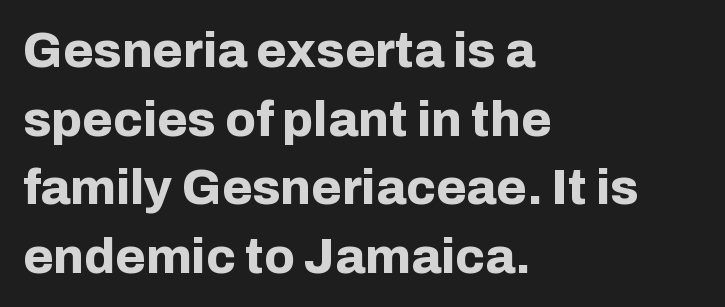
{"serif": "no", "italic": "no", "bold": "yes", "weight": "bold", "width": "normal", "stroke_contrast": "low", "x_height": "medium", "monospaced": "no", "underline": "no", "align": "left", "line_spacing": "normal", "line_spacing_ratio": 1.4, "letter_spacing": "normal", "letter_spacing_em": 0.0, "glyph_px": 49}
